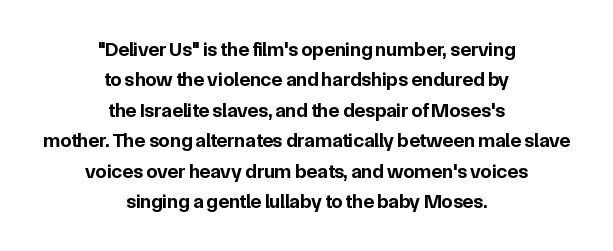
Q: Is the text bold? A: Yes.
Q: Is the text italic (slanted)? A: No, it is upright.
Q: Is the text underlined? A: No.
Q: How is the paragraph aligned? A: Centered.
Q: Is the spacing between letters normal or unusually wide? A: Normal.
Q: Is the spacing between lines tight, normal or loose? A: Normal.
